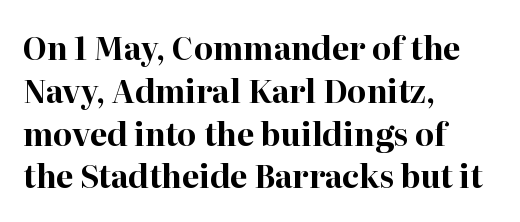
Q: Is the text bold? A: Yes.
Q: Is the text italic (slanted)? A: No, it is upright.
Q: Is the typeface a serif or a sans-serif typeface? A: Serif.
Q: Is the text underlined? A: No.
Q: How is the paragraph aligned? A: Left-aligned.
Q: Is the spacing between letters normal or unusually wide? A: Normal.
Q: Is the spacing between lines tight, normal or loose? A: Normal.
Q: Width (condensed, normal, or wide)? A: Normal.
Q: Stroke contrast? A: High.
Q: x-height? A: Medium.
Q: Monospaced? A: No.
